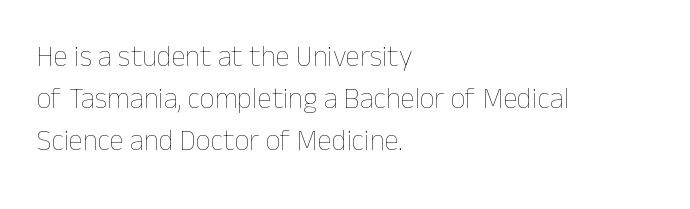
Q: Is the text bold? A: No.
Q: Is the text italic (slanted)? A: No, it is upright.
Q: Is the text underlined? A: No.
Q: How is the paragraph aligned? A: Left-aligned.
Q: Is the spacing between letters normal or unusually wide? A: Normal.
Q: Is the spacing between lines tight, normal or loose? A: Normal.
Q: Width (condensed, normal, or wide)? A: Normal.
Q: Stroke contrast? A: Low.
Q: x-height? A: Medium.
Q: Monospaced? A: No.
